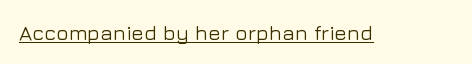
Students, note that the glyphs here touch the page at normal intervals. Does a line run under the words? Yes, clearly. Designer's note — italics off, roman on.
